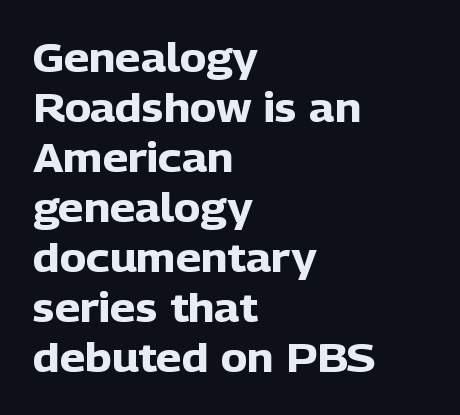
The image shows 40 px heavy sans-serif type, upright; set left-aligned, normal line spacing (1.25x), normal letter spacing, not underlined; low stroke contrast and a medium x-height.
